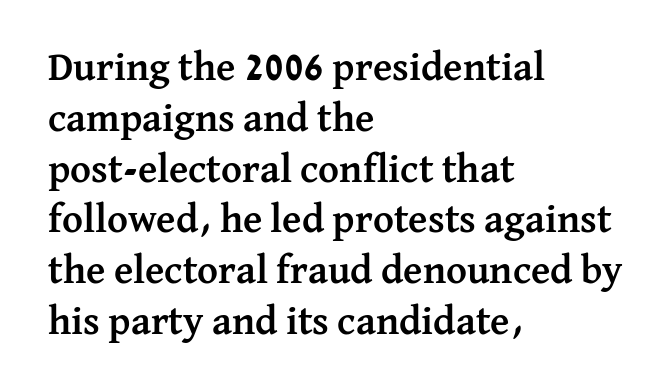
Short and long lines alike share a common starting point at left. The letterforms sit shoulder to shoulder at normal distance. Is there much room between lines? A standard amount, neither cramped nor airy. Yep, those are serifs on the letters. The foot of each line stays bare and open. You'd pick this weight for a headline — it's a proper bold.
